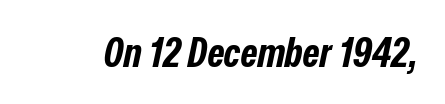
Every letter is thick-stroked: bold, no question. Compared with typical body copy, the letter spacing here is the same. Looking at the ascenders, they clearly lean. The letters advance in unequal steps, a hallmark of proportional type. Letters rest on an invisible, unmarked baseline.
